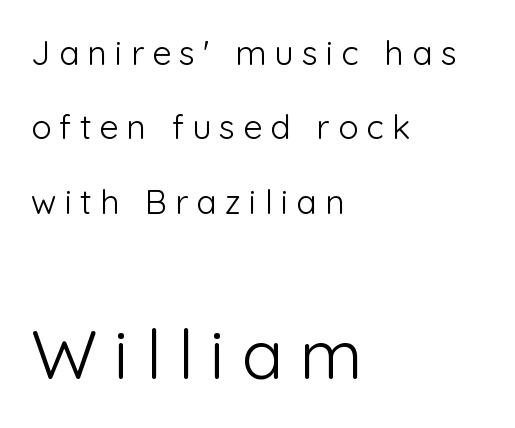
{"serif": "no", "italic": "no", "bold": "no", "weight": "light", "width": "normal", "stroke_contrast": "low", "x_height": "medium", "monospaced": "no", "underline": "no", "align": "left", "line_spacing": "loose", "line_spacing_ratio": 2.19, "letter_spacing": "wide", "letter_spacing_em": 0.24, "larger_block": "second", "size_ratio": 2.03, "glyph_px": 69}
